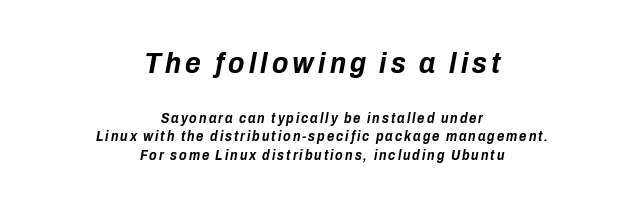
Looks like regular typesetting: each glyph gets only the width it needs. A typesetter would mark this as italic. The zone under the glyphs is completely vacant. Horizontal bands of white between lines are of average thickness.
